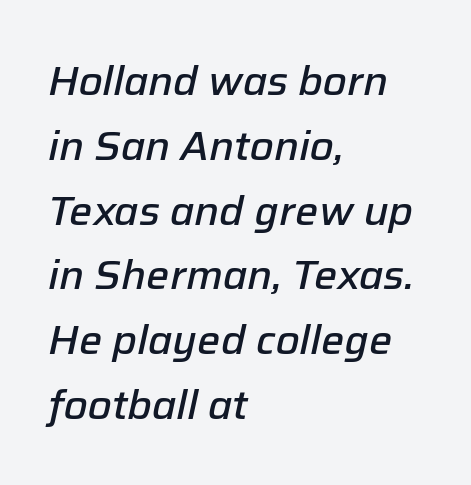
Q: Is the text bold? A: Semi-bold.
Q: Is the text italic (slanted)? A: Yes, it leans right by about 12 degrees.
Q: Is the text underlined? A: No.
Q: How is the paragraph aligned? A: Left-aligned.
Q: Is the spacing between letters normal or unusually wide? A: Normal.
Q: Is the spacing between lines tight, normal or loose? A: Normal.
Q: Width (condensed, normal, or wide)? A: Normal.
Q: Stroke contrast? A: Low.
Q: x-height? A: Medium.
Q: Monospaced? A: No.
